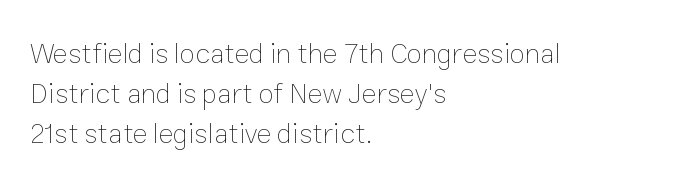
Q: Is the text bold? A: No.
Q: Is the text italic (slanted)? A: No, it is upright.
Q: Is the text underlined? A: No.
Q: How is the paragraph aligned? A: Left-aligned.
Q: Is the spacing between letters normal or unusually wide? A: Normal.
Q: Is the spacing between lines tight, normal or loose? A: Normal.
Q: Width (condensed, normal, or wide)? A: Normal.
Q: Stroke contrast? A: Low.
Q: x-height? A: Medium.
Q: Monospaced? A: No.
